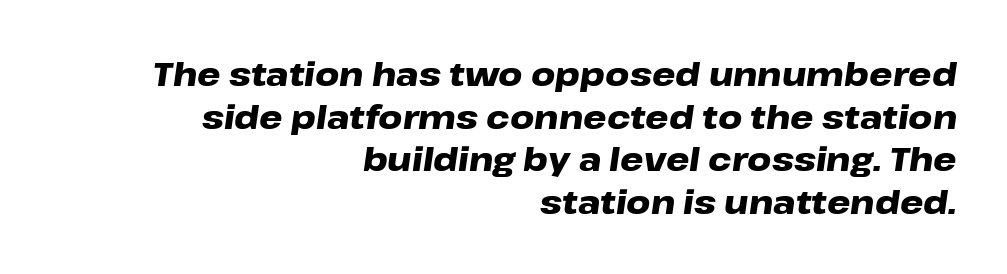
Q: Is the text bold? A: Yes.
Q: Is the text italic (slanted)? A: Yes, it leans right by about 8 degrees.
Q: Is the text underlined? A: No.
Q: How is the paragraph aligned? A: Right-aligned.
Q: Is the spacing between letters normal or unusually wide? A: Normal.
Q: Is the spacing between lines tight, normal or loose? A: Normal.
Q: Width (condensed, normal, or wide)? A: Wide.
Q: Stroke contrast? A: Low.
Q: x-height? A: Medium.
Q: Monospaced? A: No.
